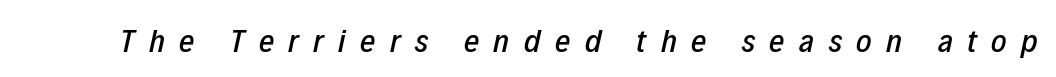
Q: Is the text italic (slanted)? A: Yes, it leans right by about 12 degrees.
Q: Is the text underlined? A: No.
Q: Is the spacing between letters normal or unusually wide? A: Unusually wide.
Q: Width (condensed, normal, or wide)? A: Condensed.
Q: Stroke contrast? A: Low.
Q: x-height? A: Medium.
Q: Monospaced? A: No.
